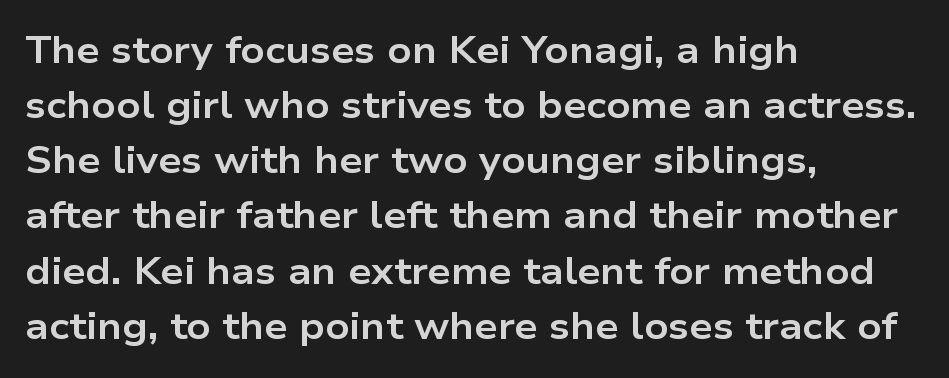
The passage shown is emphatically bold. Observe the ordinary spacing: letters are neighbours, not strangers. Looks like regular typesetting: each glyph gets only the width it needs. If you drew a ruler down the left edge, every line would touch it. Italic: no, the glyphs are upright roman.
